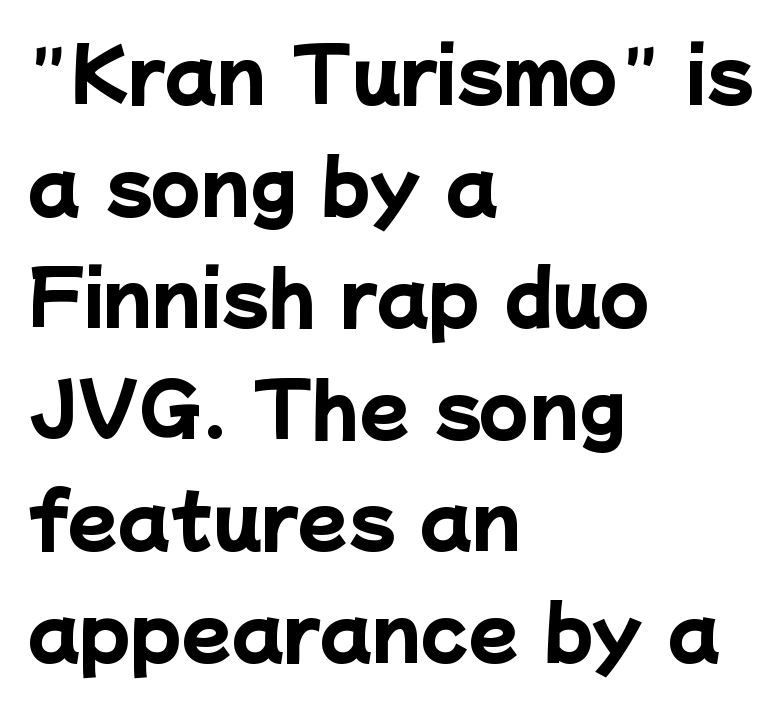
{"serif": "no", "bold": "yes", "weight": "heavy", "width": "normal", "stroke_contrast": "low", "x_height": "medium", "monospaced": "no", "underline": "no", "align": "left", "line_spacing": "normal", "line_spacing_ratio": 1.55, "letter_spacing": "normal", "letter_spacing_em": 0.0, "glyph_px": 72}
